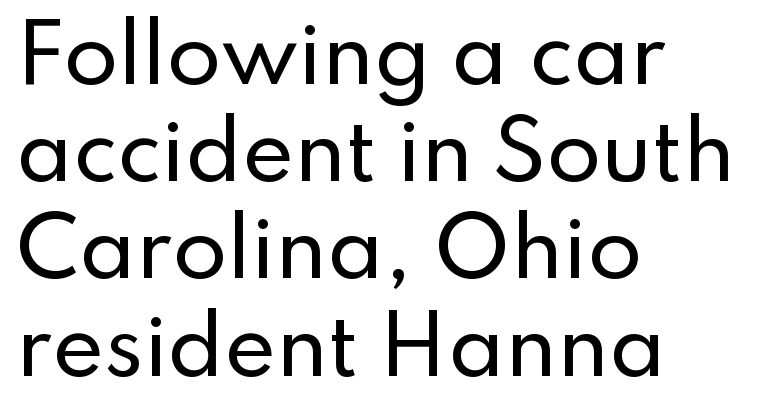
Q: Is the text italic (slanted)? A: No, it is upright.
Q: Is the typeface a serif or a sans-serif typeface? A: Sans-serif.
Q: Is the text underlined? A: No.
Q: How is the paragraph aligned? A: Left-aligned.
Q: Is the spacing between letters normal or unusually wide? A: Normal.
Q: Width (condensed, normal, or wide)? A: Normal.
Q: Stroke contrast? A: Low.
Q: x-height? A: Small.
Q: Monospaced? A: No.
